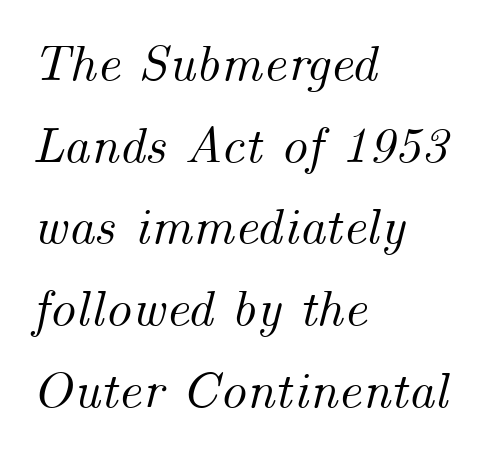
Typeset ragged right — the left edge is the straight one. The rendering uses natural spacing where letterforms have individual widths. What stands out about the letter spacing? Nothing — it is the standard amount. Line spacing here is normal. Descenders are the only things crossing below the line. Looking at the ascenders, they clearly lean.
